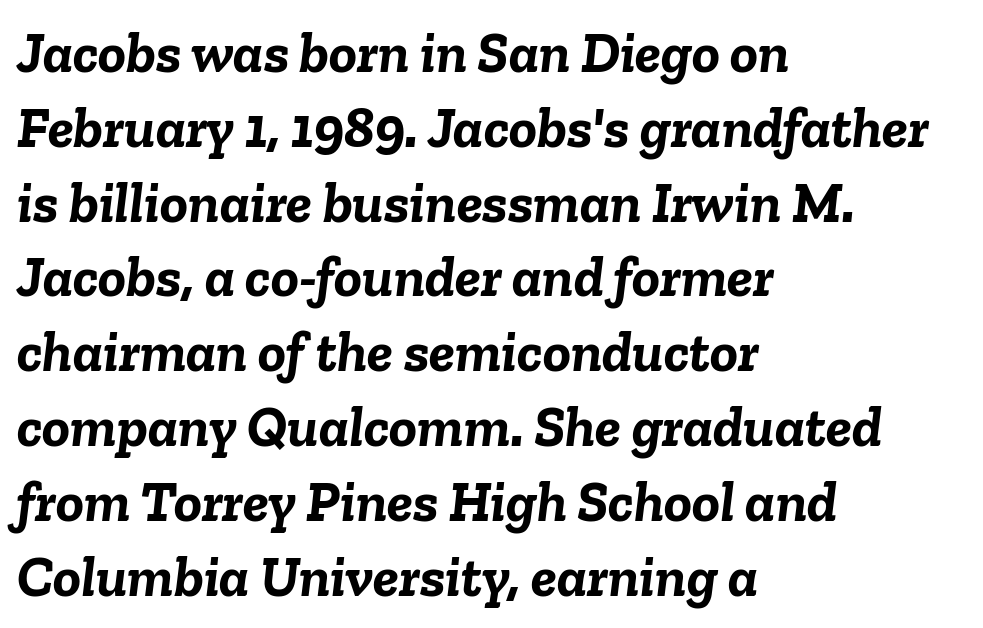
{"italic": "yes", "lean": "right", "slant_degrees": 6, "bold": "yes", "weight": "semibold", "width": "normal", "stroke_contrast": "low", "x_height": "medium", "monospaced": "no", "underline": "no", "align": "left", "line_spacing": "normal", "line_spacing_ratio": 1.29, "letter_spacing": "normal", "letter_spacing_em": 0.0, "glyph_px": 58}
